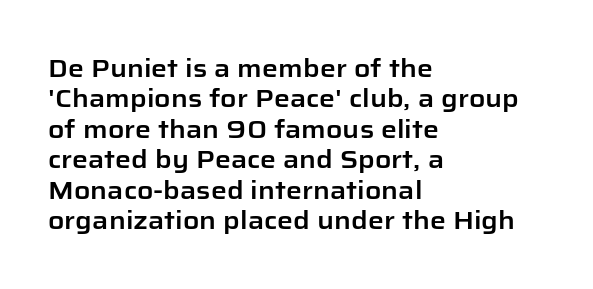
The typography opts for an upright posture over an oblique one. The letterforms sit shoulder to shoulder at normal distance. Compared with a centered layout, this one pins lines to the left instead. Descenders are the only things crossing below the line.
